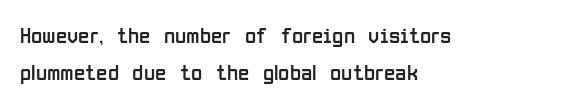
The image shows 23 px text type, upright; set left-aligned, normal line spacing (1.62x), normal letter spacing, not underlined.
